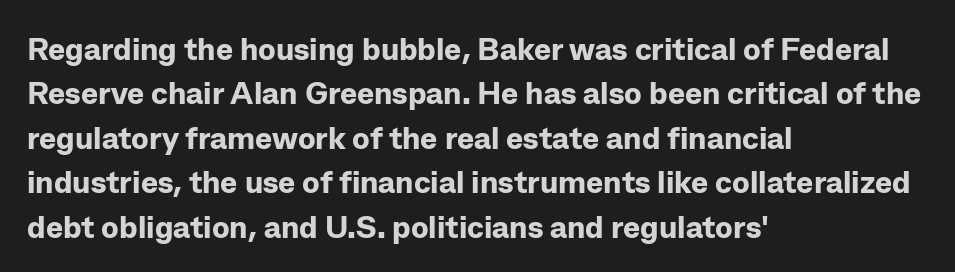
Leading matches the norm, producing a regular column. Nothing sits at the stroke ends, so this counts as sans-serif. Note the varied advance widths — an 'i' is clearly narrower than an 'm'. Just letters on the line, the space beneath them empty. Posture: vertical. The glyphs have the mass of a bold cut.
